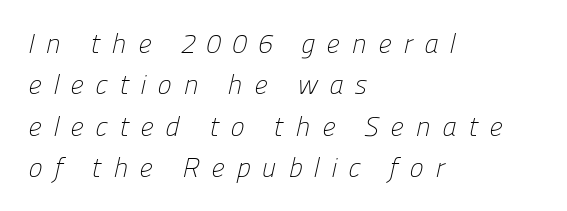
Each new line begins a customary step beneath the previous one. The type is letterspaced generously, with wide tracking. Lines of text with bare space underneath. Left-aligned paragraph, ragged on the right. Nothing heavy about these letters — not bold at all.
